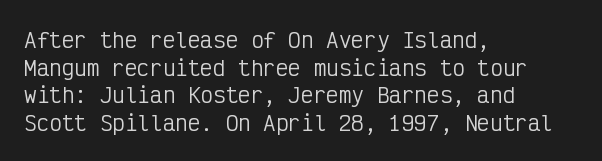
{"italic": "no", "bold": "no", "underline": "no", "align": "left", "line_spacing": "normal", "line_spacing_ratio": 1.31, "letter_spacing": "normal", "letter_spacing_em": 0.0, "glyph_px": 21}
